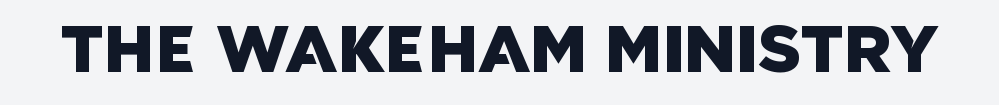
The image shows 66 px sans-serif type; set normal letter spacing, not underlined; low stroke contrast and a large x-height.
